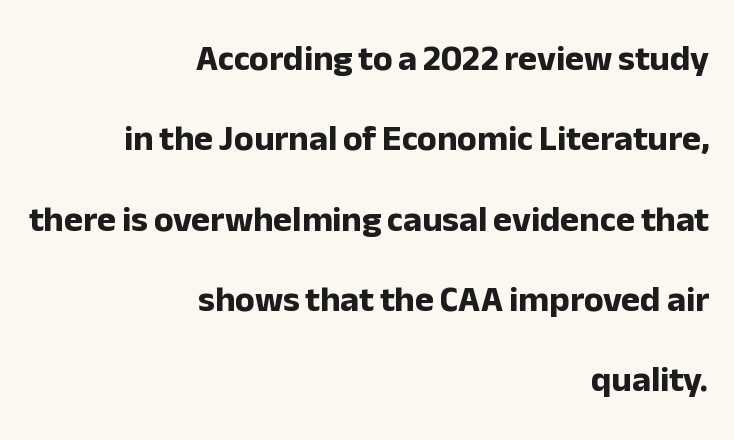
A dark, heavy texture on the line: the type is bold. Alignment: flush right. Letterform terminals end flat and unadorned throughout the passage. Rendered with straight, roman letterforms. Characters follow at the spacing the type designer built in. A clean baseline with only descenders dipping below it.
